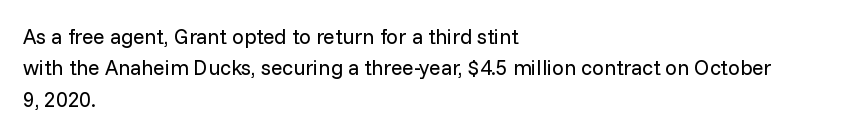
Ordinary non-slanted type is in use. Honestly, the row spacing looks completely unremarkable. These lines keep a tight, regular rhythm from letter to letter. These lines stack with their left ends in a neat column.
